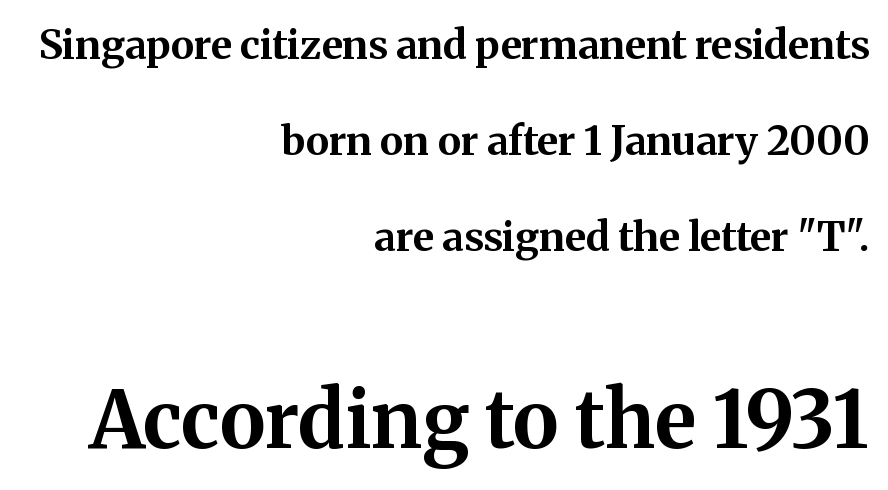
The strokes are fattened all the way to bold. In this sample the second text group is rendered at the bigger scale. Widely set lines give the paragraph a tall, airy silhouette. What stands out about the letter spacing? Nothing — it is the standard amount.
